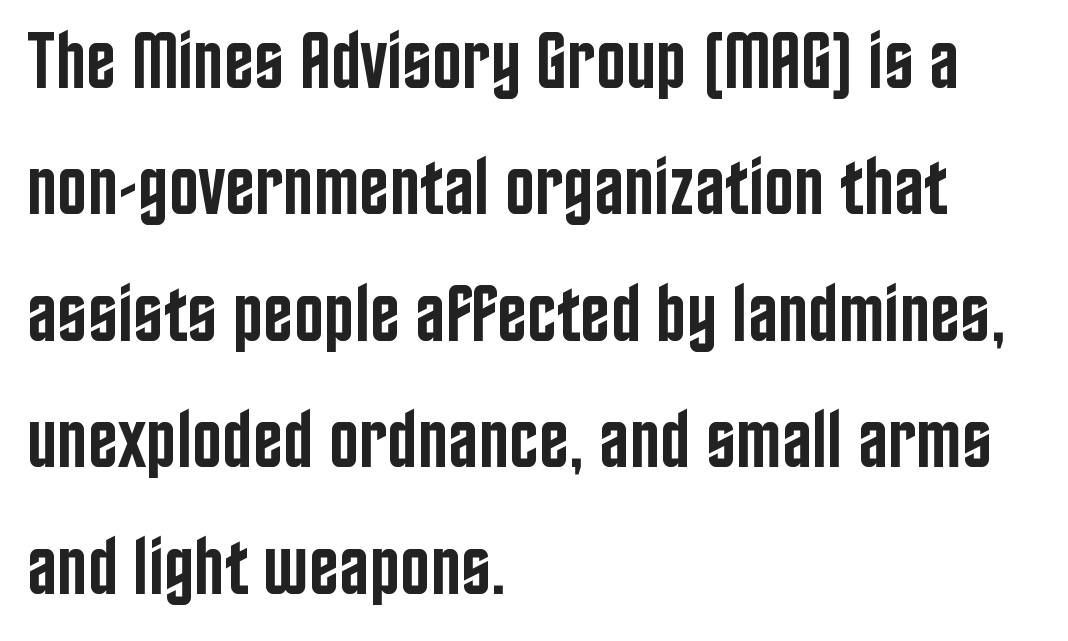
Q: Is the text bold? A: Semi-bold.
Q: Is the text italic (slanted)? A: No, it is upright.
Q: Is the typeface a serif or a sans-serif typeface? A: Sans-serif.
Q: Is the text underlined? A: No.
Q: How is the paragraph aligned? A: Left-aligned.
Q: Is the spacing between letters normal or unusually wide? A: Normal.
Q: Is the spacing between lines tight, normal or loose? A: Normal.
Q: Width (condensed, normal, or wide)? A: Condensed.
Q: Stroke contrast? A: Low.
Q: x-height? A: Large.
Q: Monospaced? A: No.
